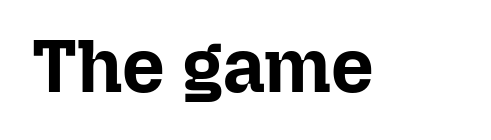
{"italic": "no", "bold": "yes", "weight": "bold", "width": "normal", "stroke_contrast": "low", "x_height": "medium", "monospaced": "no", "underline": "no", "letter_spacing": "normal", "letter_spacing_em": 0.0, "glyph_px": 75}
